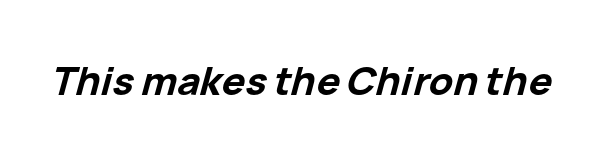
Caption: bold face, heavy strokes. The glyphs look as if they've been sheared to an angle. Default kerning and tracking; the words read as compact shapes. The specimen omits any rule beneath the text block's lines. The face used here is proportionally spaced, like ordinary book or web type.
